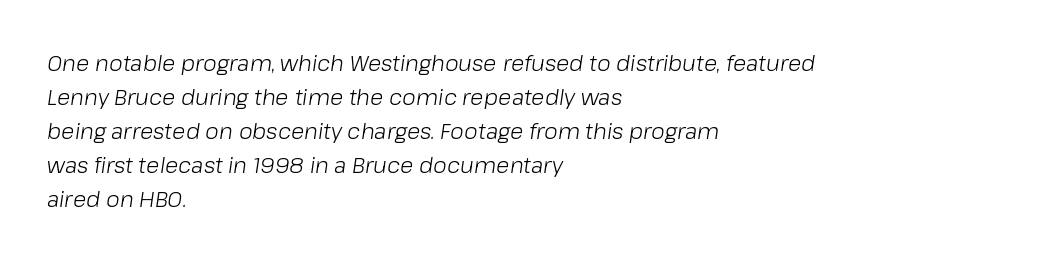
{"italic": "yes", "lean": "right", "slant_degrees": 8, "bold": "no", "underline": "no", "align": "left", "line_spacing": "normal", "line_spacing_ratio": 1.55, "letter_spacing": "normal", "letter_spacing_em": 0.0, "glyph_px": 22}
